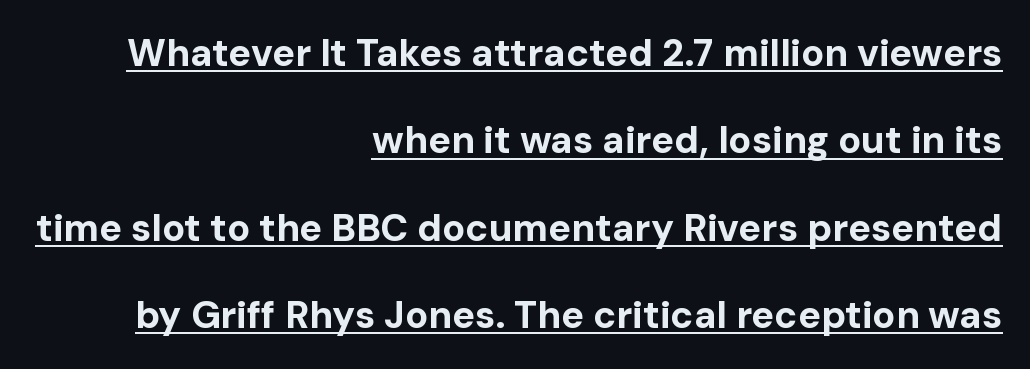
The gaps between neighbouring characters are ordinary and unremarkable. The letters stand straight up with perfectly vertical stems. Summary of vertical rhythm: relaxed, with wide interline spacing. The passage shown is typeset with a sans-serif family. These lines stack with their right ends in a neat column.
